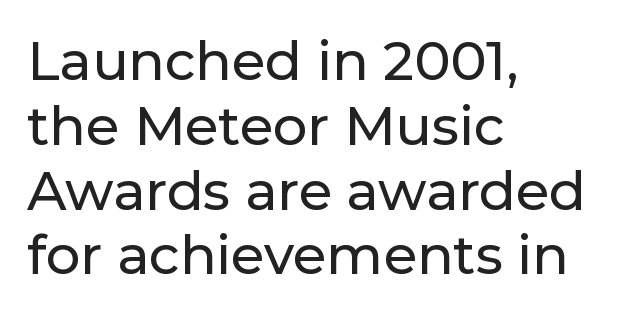
The image shows 54 px sans-serif type, upright; set left-aligned, line spacing 1.2x, normal letter spacing, not underlined; low stroke contrast and a medium x-height.
